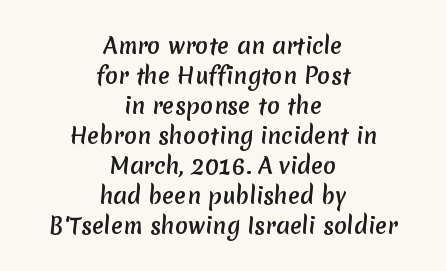
{"underline": "no", "align": "center", "line_spacing": "normal", "line_spacing_ratio": 1.36, "letter_spacing": "normal", "letter_spacing_em": 0.0, "glyph_px": 22}
